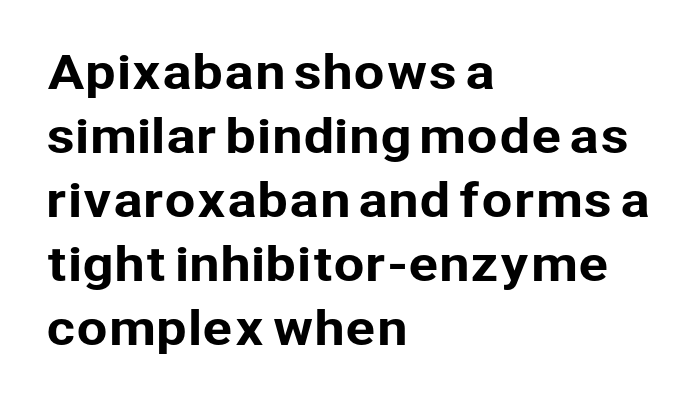
{"serif": "no", "italic": "no", "width": "normal", "stroke_contrast": "low", "x_height": "medium", "monospaced": "no", "underline": "no", "align": "left", "line_spacing": "normal", "line_spacing_ratio": 1.42, "letter_spacing": "normal", "letter_spacing_em": 0.0, "glyph_px": 45}
